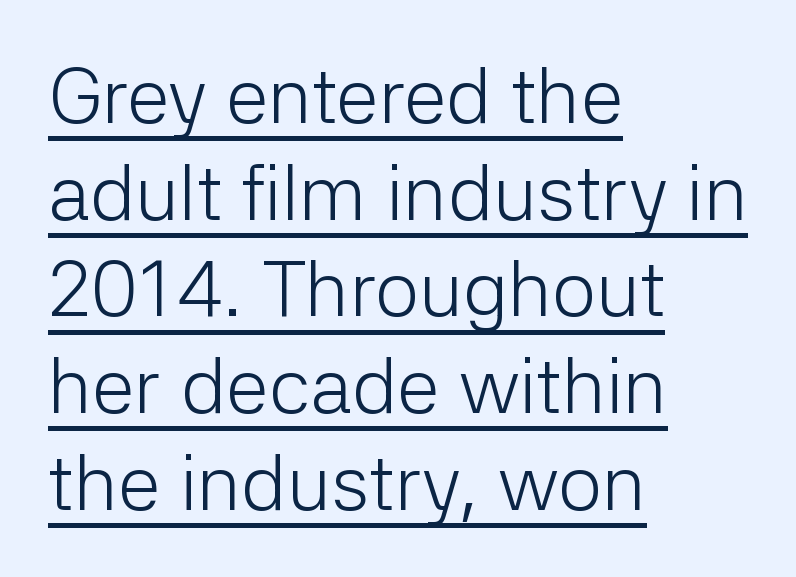
Q: Is the text bold? A: No.
Q: Is the text italic (slanted)? A: No, it is upright.
Q: Is the typeface a serif or a sans-serif typeface? A: Sans-serif.
Q: Is the text underlined? A: Yes.
Q: How is the paragraph aligned? A: Left-aligned.
Q: Is the spacing between letters normal or unusually wide? A: Normal.
Q: Width (condensed, normal, or wide)? A: Normal.
Q: Stroke contrast? A: Low.
Q: x-height? A: Medium.
Q: Monospaced? A: No.
